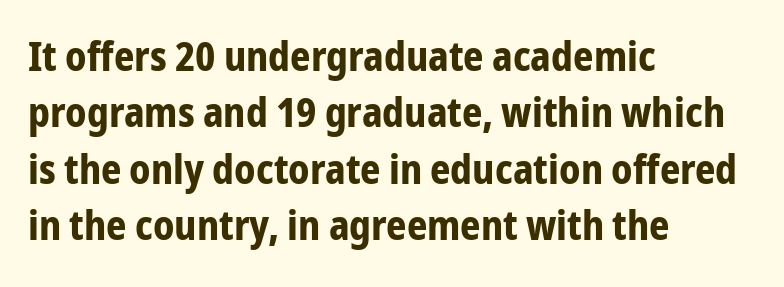
Q: Is the text bold? A: Yes.
Q: Is the text italic (slanted)? A: No, it is upright.
Q: Is the typeface a serif or a sans-serif typeface? A: Sans-serif.
Q: Is the text underlined? A: No.
Q: How is the paragraph aligned? A: Left-aligned.
Q: Is the spacing between letters normal or unusually wide? A: Normal.
Q: Is the spacing between lines tight, normal or loose? A: Normal.
Q: Width (condensed, normal, or wide)? A: Condensed.
Q: Stroke contrast? A: Low.
Q: x-height? A: Medium.
Q: Monospaced? A: No.
